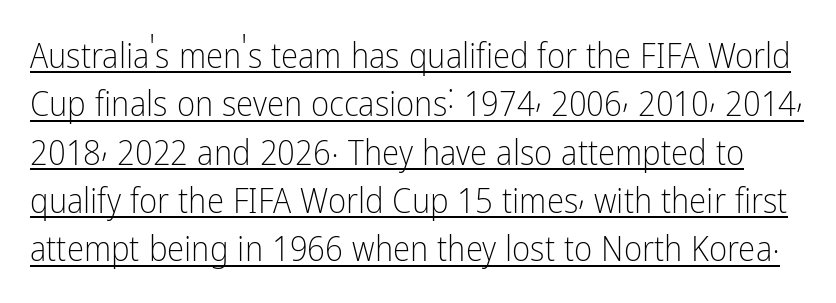
The image shows 35 px light, condensed sans-serif type, upright; set normal line spacing (1.38x), normal letter spacing, underlined; low stroke contrast and a medium x-height.
